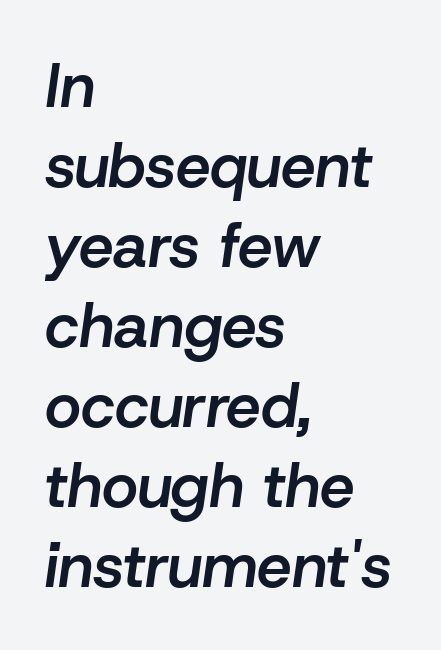
Q: Is the text bold? A: Semi-bold.
Q: Is the text italic (slanted)? A: Yes, it leans right by about 8 degrees.
Q: Is the text underlined? A: No.
Q: How is the paragraph aligned? A: Left-aligned.
Q: Is the spacing between letters normal or unusually wide? A: Normal.
Q: Is the spacing between lines tight, normal or loose? A: Normal.
Q: Width (condensed, normal, or wide)? A: Normal.
Q: Stroke contrast? A: Low.
Q: x-height? A: Medium.
Q: Monospaced? A: No.
